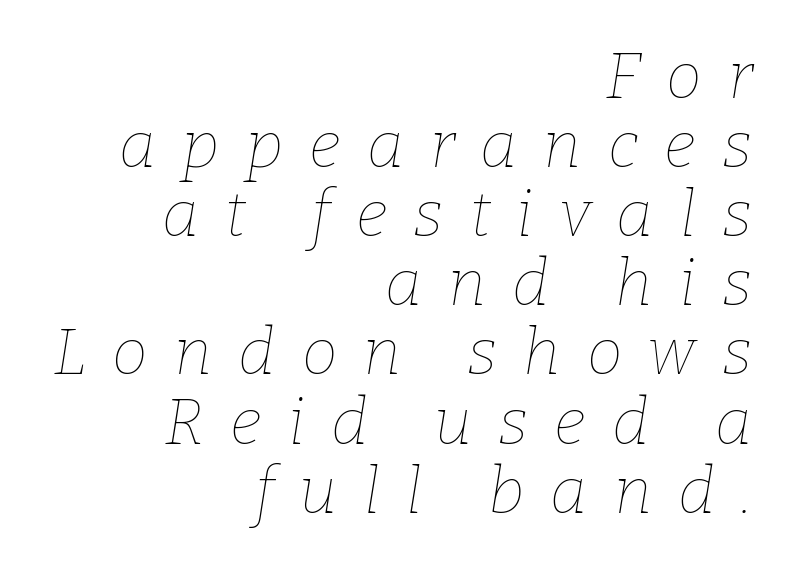
Whoever set this chose condensed vertical rhythm over breathing room. The baseline area is clear. Is this a fixed-width face? No — the glyphs have proportional, varying widths. On a weight scale, this lands at 450 or below. The horizontal fit of the characters is loose and conspicuously gappy. Emphasis-style slanted type is in use.
